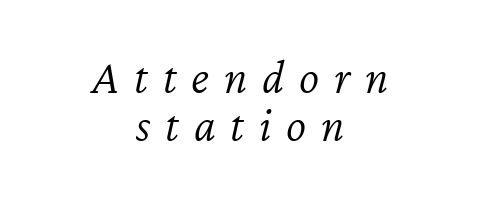
The image shows 48 px light type, italic (leaning right); set centered, tight line spacing (1.01x), unusually wide letter spacing (+0.31 em), not underlined; low stroke contrast and a medium x-height.
